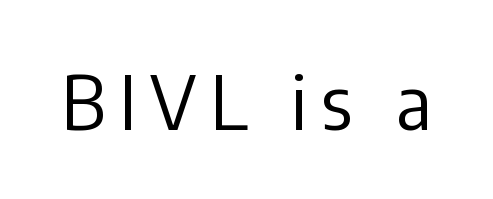
{"serif": "no", "italic": "no", "bold": "no", "weight": "regular", "width": "condensed", "stroke_contrast": "low", "x_height": "medium", "monospaced": "no", "underline": "no", "glyph_px": 75}
